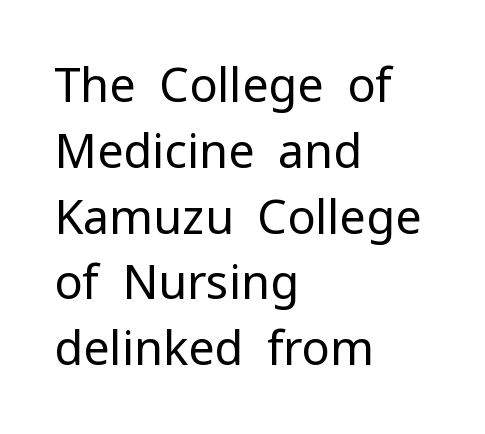
The image shows 47 px regular-weight sans-serif type, upright; set left-aligned, normal line spacing (1.4x), normal letter spacing, not underlined; low stroke contrast and a medium x-height.
